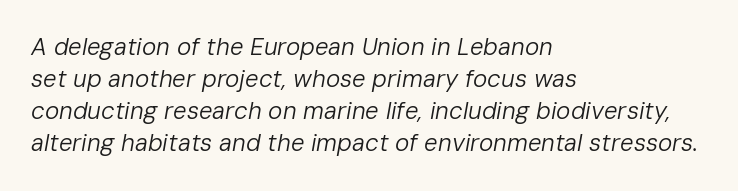
The image shows 24 px text type, italic (leaning right); set left-aligned, normal line spacing (1.34x), normal letter spacing, not underlined.
